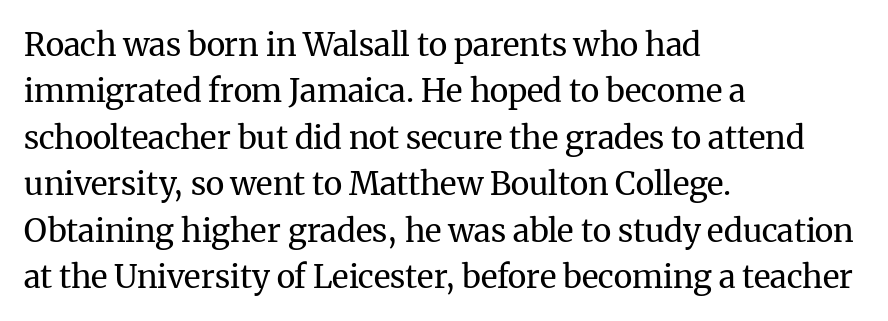
Q: Is the text bold? A: No.
Q: Is the text italic (slanted)? A: No, it is upright.
Q: Is the typeface a serif or a sans-serif typeface? A: Serif.
Q: Is the text underlined? A: No.
Q: How is the paragraph aligned? A: Left-aligned.
Q: Is the spacing between letters normal or unusually wide? A: Normal.
Q: Is the spacing between lines tight, normal or loose? A: Normal.
Q: Width (condensed, normal, or wide)? A: Normal.
Q: Stroke contrast? A: Medium.
Q: x-height? A: Medium.
Q: Monospaced? A: No.
